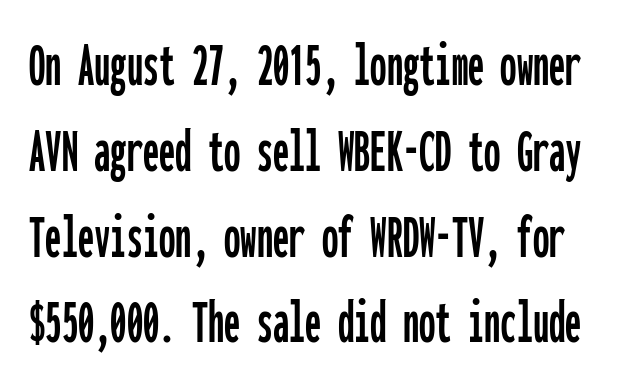
Q: Is the text italic (slanted)? A: No, it is upright.
Q: Is the typeface a serif or a sans-serif typeface? A: Sans-serif.
Q: Is the text underlined? A: No.
Q: Is the spacing between letters normal or unusually wide? A: Normal.
Q: Is the spacing between lines tight, normal or loose? A: Normal.
Q: Width (condensed, normal, or wide)? A: Condensed.
Q: Stroke contrast? A: Low.
Q: x-height? A: Medium.
Q: Monospaced? A: Yes.
